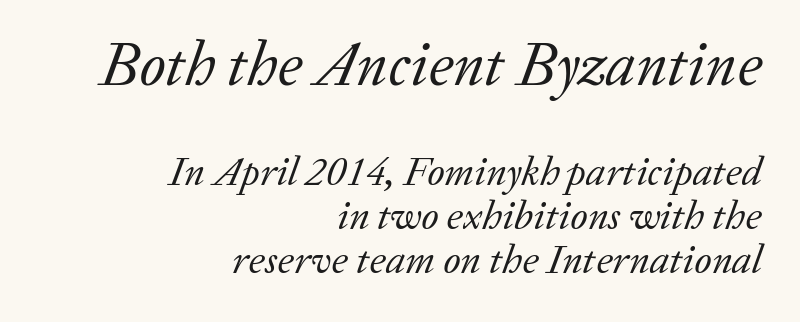
Q: Is the text bold? A: No.
Q: Is the text italic (slanted)? A: Yes, it leans right by about 20 degrees.
Q: Is the typeface a serif or a sans-serif typeface? A: Serif.
Q: Is the text underlined? A: No.
Q: How is the paragraph aligned? A: Right-aligned.
Q: Is the spacing between letters normal or unusually wide? A: Normal.
Q: Is the spacing between lines tight, normal or loose? A: Tight.
Q: Which block of text is set in a larger size, the first (top) or the second (bottom)? A: The first (top) one.
Q: Width (condensed, normal, or wide)? A: Normal.
Q: Stroke contrast? A: Low.
Q: x-height? A: Medium.
Q: Monospaced? A: No.
